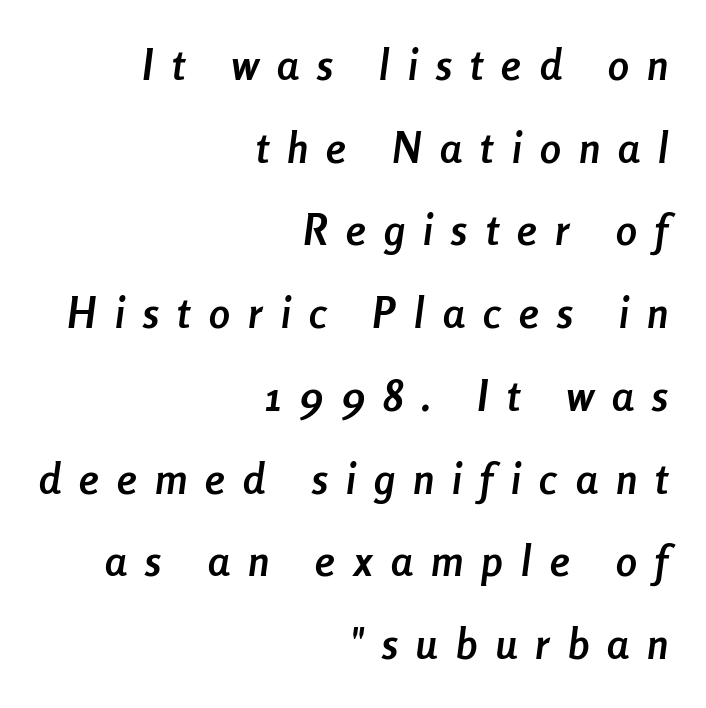
{"italic": "yes", "lean": "right", "slant_degrees": 8, "bold": "yes", "weight": "semibold", "width": "condensed", "stroke_contrast": "low", "x_height": "medium", "monospaced": "no", "underline": "no", "align": "right", "line_spacing": "loose", "line_spacing_ratio": 1.97, "letter_spacing": "wide", "letter_spacing_em": 0.44, "glyph_px": 42}
